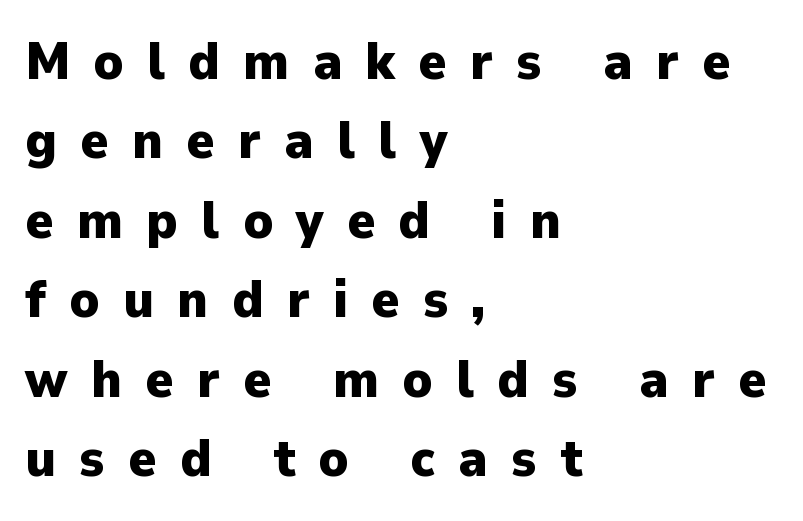
Q: Is the text bold? A: Yes.
Q: Is the text italic (slanted)? A: No, it is upright.
Q: Is the typeface a serif or a sans-serif typeface? A: Sans-serif.
Q: Is the text underlined? A: No.
Q: How is the paragraph aligned? A: Left-aligned.
Q: Is the spacing between letters normal or unusually wide? A: Unusually wide.
Q: Is the spacing between lines tight, normal or loose? A: Normal.
Q: Width (condensed, normal, or wide)? A: Normal.
Q: Stroke contrast? A: Low.
Q: x-height? A: Medium.
Q: Monospaced? A: No.
